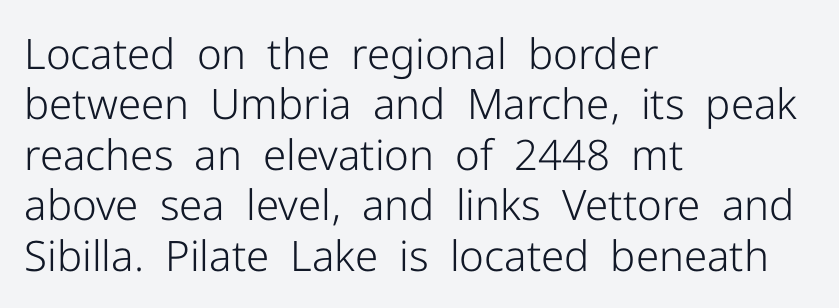
{"serif": "no", "italic": "no", "bold": "no", "weight": "light", "width": "normal", "stroke_contrast": "low", "x_height": "medium", "monospaced": "no", "underline": "no", "align": "left", "line_spacing_ratio": 1.2, "letter_spacing": "normal", "letter_spacing_em": 0.0, "glyph_px": 42}
